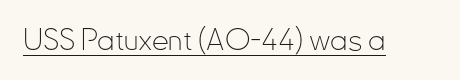
Q: Is the text bold? A: No.
Q: Is the text italic (slanted)? A: No, it is upright.
Q: Is the typeface a serif or a sans-serif typeface? A: Sans-serif.
Q: Is the text underlined? A: Yes.
Q: Is the spacing between letters normal or unusually wide? A: Normal.
Q: Width (condensed, normal, or wide)? A: Condensed.
Q: Stroke contrast? A: Low.
Q: x-height? A: Small.
Q: Monospaced? A: No.
